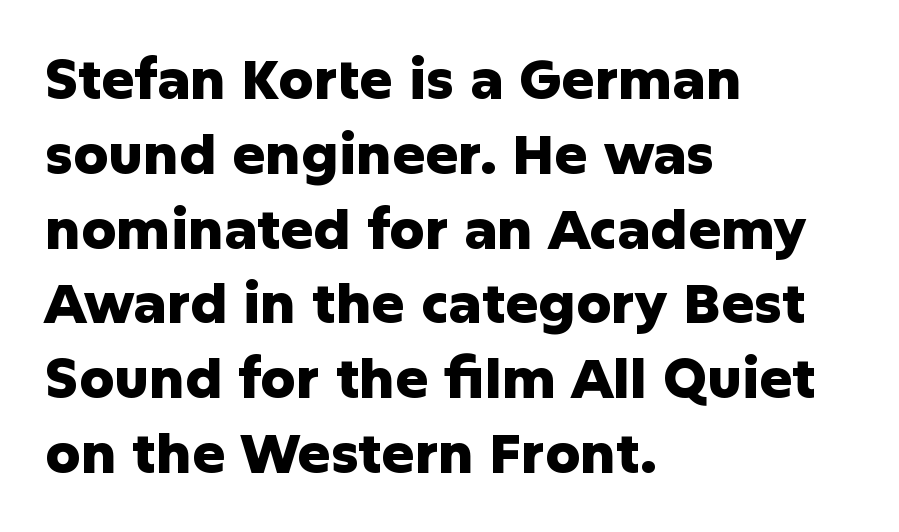
The image shows 55 px heavy sans-serif type, upright; set left-aligned, normal line spacing (1.36x), normal letter spacing, not underlined; low stroke contrast and a medium x-height.
